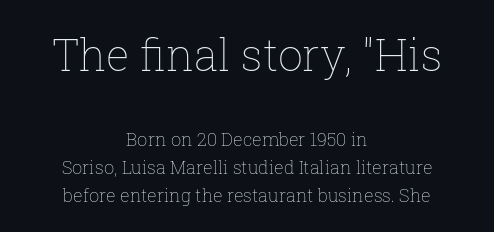
{"italic": "no", "bold": "no", "weight": "thin", "width": "normal", "stroke_contrast": "low", "x_height": "medium", "monospaced": "no", "underline": "no", "align": "center", "line_spacing": "normal", "line_spacing_ratio": 1.55, "letter_spacing": "normal", "letter_spacing_em": 0.0, "larger_block": "first", "size_ratio": 2.44, "glyph_px": 44}
